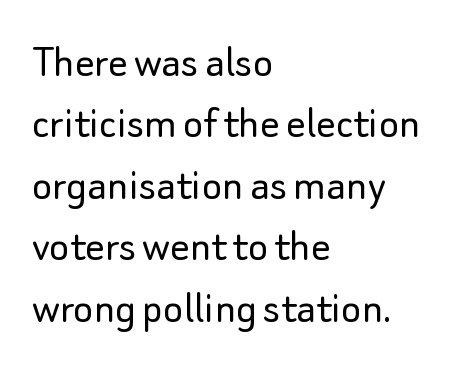
The image shows 48 px light sans-serif type, upright; set left-aligned, normal line spacing (1.28x), normal letter spacing, not underlined; low stroke contrast and a small x-height.
